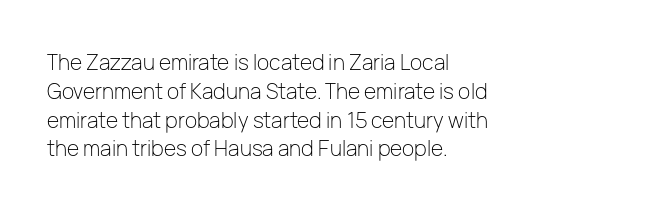
Q: Is the text bold? A: No.
Q: Is the text italic (slanted)? A: No, it is upright.
Q: Is the text underlined? A: No.
Q: How is the paragraph aligned? A: Left-aligned.
Q: Is the spacing between letters normal or unusually wide? A: Normal.
Q: Is the spacing between lines tight, normal or loose? A: Normal.
